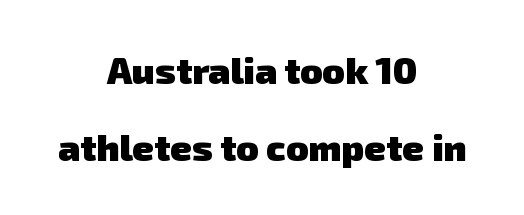
Q: Is the text bold? A: Yes.
Q: Is the typeface a serif or a sans-serif typeface? A: Sans-serif.
Q: Is the text underlined? A: No.
Q: How is the paragraph aligned? A: Centered.
Q: Is the spacing between letters normal or unusually wide? A: Normal.
Q: Is the spacing between lines tight, normal or loose? A: Loose.
Q: Width (condensed, normal, or wide)? A: Normal.
Q: Stroke contrast? A: Low.
Q: x-height? A: Medium.
Q: Monospaced? A: No.
